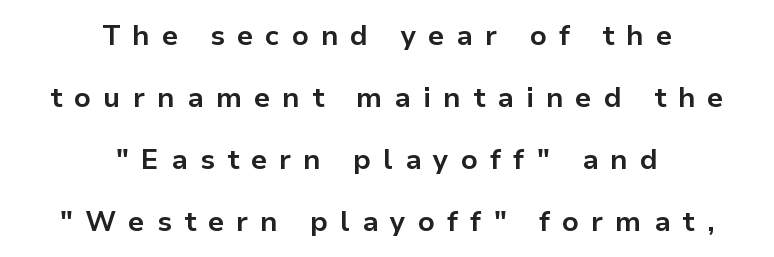
The passage shown has open, widely tracked lettering throughout. What weight is shown? A full bold with thick strokes. Rule under the text: the space is simply empty. Leading: increased.
